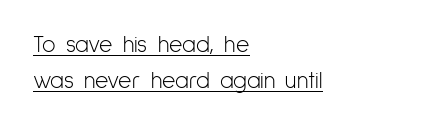
The face used here appears with an underline applied. The passage shown stacks its lines at a standard gap. Posture: upright roman. Stroke thickness stays within the range of a standard reading face or lighter. This sample uses plain, unmodified letter spacing.
